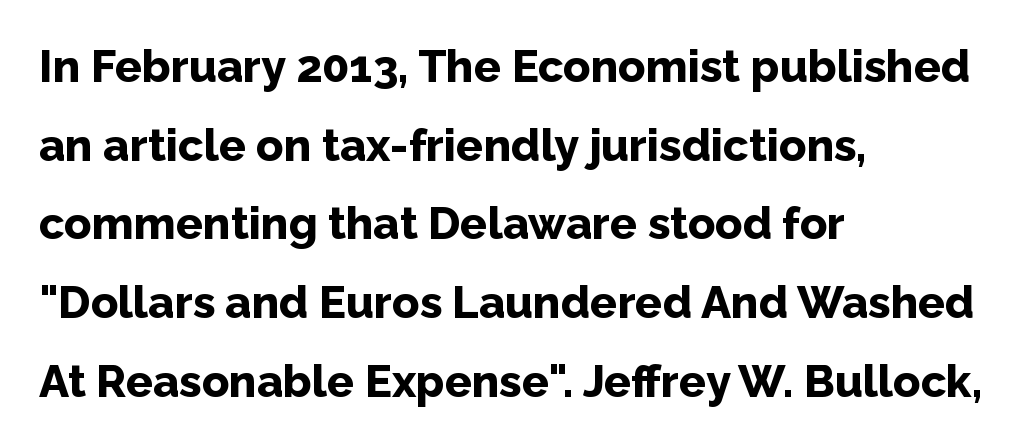
{"serif": "no", "italic": "no", "bold": "yes", "weight": "bold", "width": "normal", "stroke_contrast": "low", "x_height": "medium", "monospaced": "no", "underline": "no", "align": "left", "line_spacing_ratio": 1.75, "letter_spacing": "normal", "letter_spacing_em": 0.0, "glyph_px": 45}
